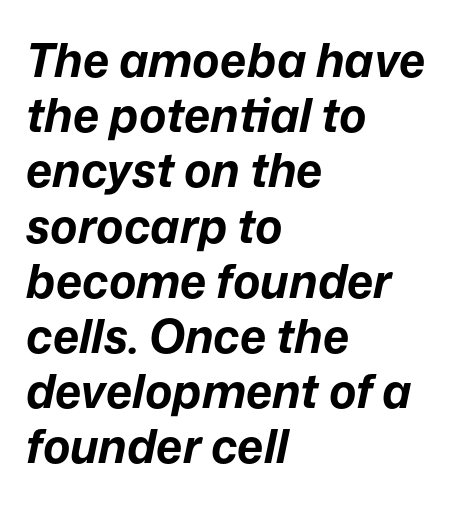
The image shows 46 px bold type, italic (leaning right); set left-aligned, line spacing 1.2x, normal letter spacing, not underlined; low stroke contrast and a medium x-height.
